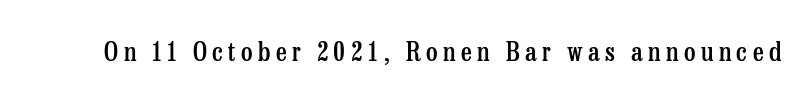
The image shows 26 px text type, upright; set unusually wide letter spacing (+0.21 em), not underlined.
